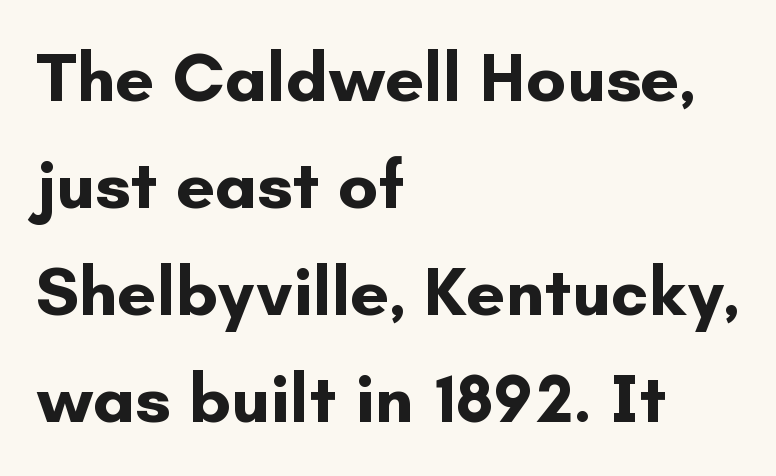
To sum up the face: it is a sans, with no serifs. The lines are quadded left. Think of a printed novel: that variable character pitch is what you see here. Typographic density is high because the face is bold. These lines sit exactly where default settings would place them.
